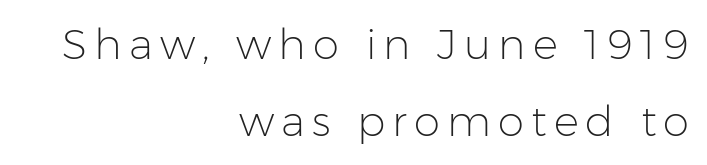
Q: Is the text bold? A: No.
Q: Is the text italic (slanted)? A: No, it is upright.
Q: Is the typeface a serif or a sans-serif typeface? A: Sans-serif.
Q: Is the text underlined? A: No.
Q: How is the paragraph aligned? A: Right-aligned.
Q: Width (condensed, normal, or wide)? A: Normal.
Q: Stroke contrast? A: Low.
Q: x-height? A: Medium.
Q: Monospaced? A: No.
